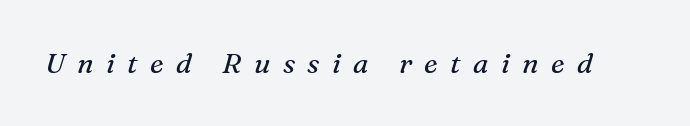
Q: Is the text bold? A: No.
Q: Is the text italic (slanted)? A: Yes, it leans right by about 16 degrees.
Q: Is the typeface a serif or a sans-serif typeface? A: Serif.
Q: Is the text underlined? A: No.
Q: Is the spacing between letters normal or unusually wide? A: Unusually wide.
Q: Width (condensed, normal, or wide)? A: Normal.
Q: Stroke contrast? A: Medium.
Q: x-height? A: Medium.
Q: Monospaced? A: No.
